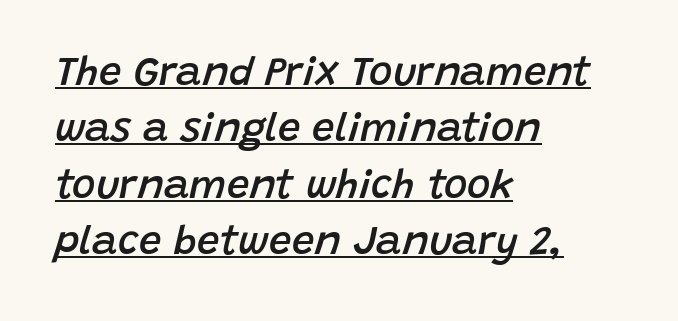
Q: Is the text bold? A: Semi-bold.
Q: Is the text italic (slanted)? A: Yes, it leans right by about 15 degrees.
Q: Is the text underlined? A: Yes.
Q: How is the paragraph aligned? A: Left-aligned.
Q: Is the spacing between letters normal or unusually wide? A: Normal.
Q: Is the spacing between lines tight, normal or loose? A: Normal.
Q: Width (condensed, normal, or wide)? A: Normal.
Q: Stroke contrast? A: Low.
Q: x-height? A: Large.
Q: Monospaced? A: No.
